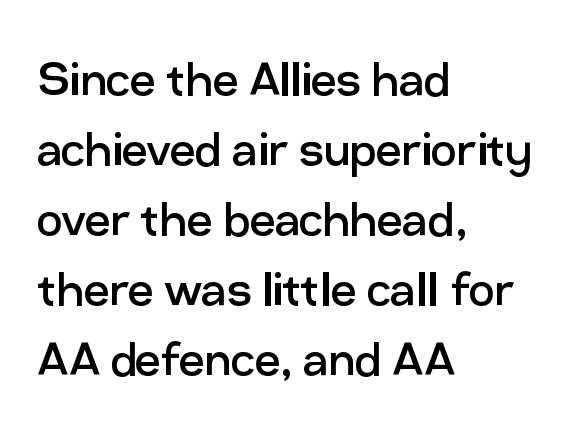
Q: Is the text bold? A: No.
Q: Is the text italic (slanted)? A: No, it is upright.
Q: Is the typeface a serif or a sans-serif typeface? A: Sans-serif.
Q: Is the text underlined? A: No.
Q: How is the paragraph aligned? A: Left-aligned.
Q: Is the spacing between letters normal or unusually wide? A: Normal.
Q: Width (condensed, normal, or wide)? A: Normal.
Q: Stroke contrast? A: Low.
Q: x-height? A: Medium.
Q: Monospaced? A: No.
